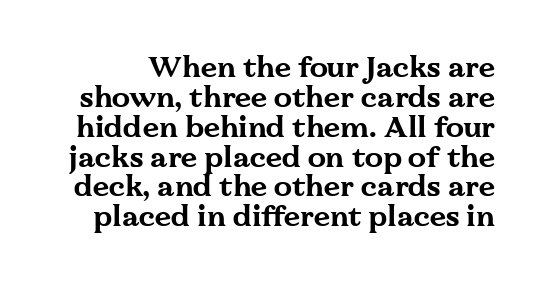
Q: Is the text bold? A: Yes.
Q: Is the text italic (slanted)? A: No, it is upright.
Q: Is the typeface a serif or a sans-serif typeface? A: Serif.
Q: Is the text underlined? A: No.
Q: Is the spacing between letters normal or unusually wide? A: Normal.
Q: Is the spacing between lines tight, normal or loose? A: Tight.
Q: Width (condensed, normal, or wide)? A: Wide.
Q: Stroke contrast? A: Medium.
Q: x-height? A: Medium.
Q: Monospaced? A: No.
